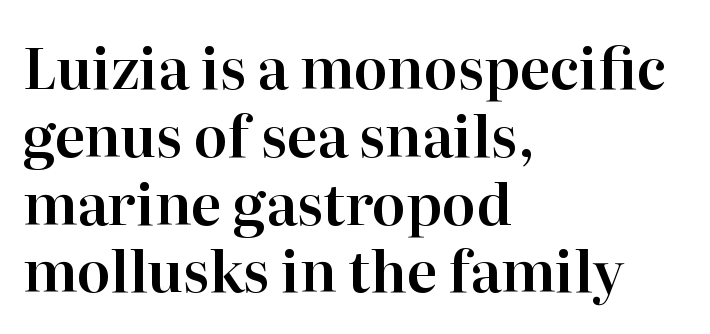
Q: Is the text italic (slanted)? A: No, it is upright.
Q: Is the typeface a serif or a sans-serif typeface? A: Serif.
Q: Is the text underlined? A: No.
Q: How is the paragraph aligned? A: Left-aligned.
Q: Is the spacing between letters normal or unusually wide? A: Normal.
Q: Width (condensed, normal, or wide)? A: Normal.
Q: Stroke contrast? A: High.
Q: x-height? A: Medium.
Q: Monospaced? A: No.
